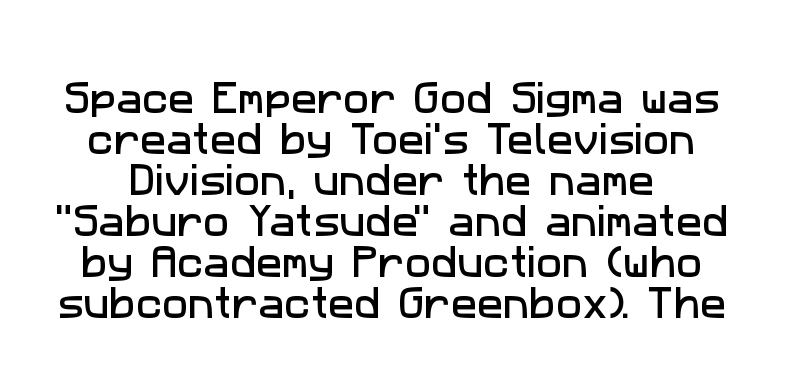
The image shows 35 px sans-serif type; set line spacing 1.17x, normal letter spacing, not underlined; low stroke contrast and a medium x-height.
